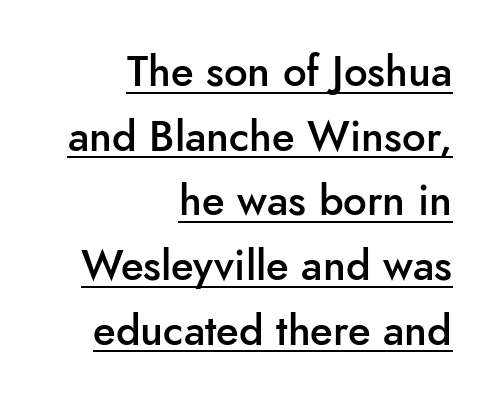
The image shows 42 px semibold sans-serif type, upright; set right-aligned, normal line spacing (1.54x), normal letter spacing, underlined; low stroke contrast and a small x-height.
